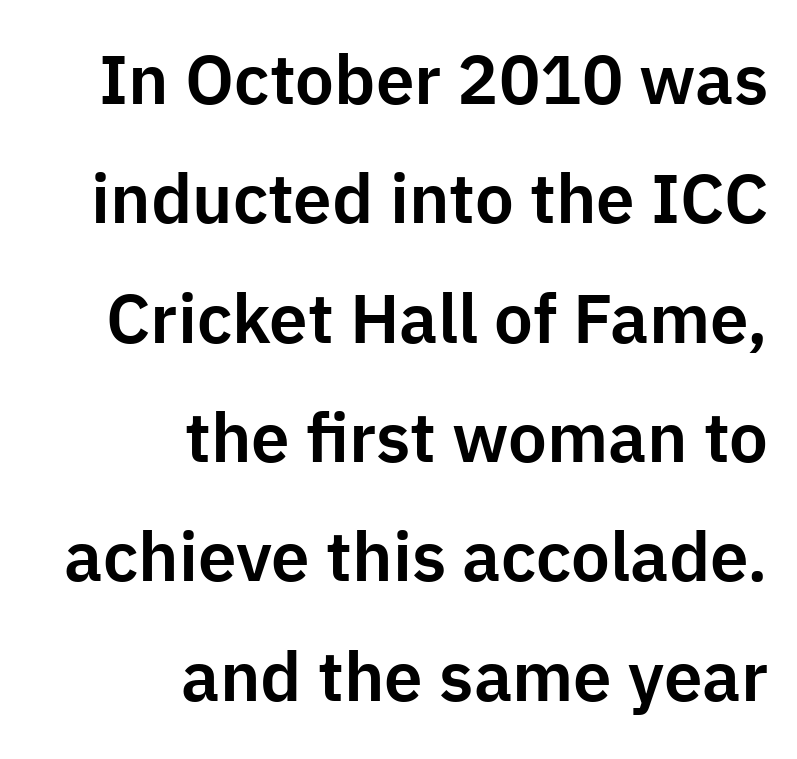
{"serif": "no", "italic": "no", "width": "normal", "stroke_contrast": "low", "x_height": "medium", "monospaced": "no", "underline": "no", "align": "right", "line_spacing_ratio": 1.73, "letter_spacing": "normal", "letter_spacing_em": 0.0, "glyph_px": 69}
